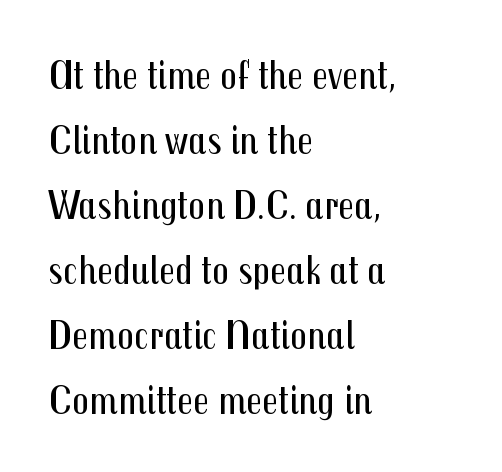
Q: Is the text bold? A: No.
Q: Is the text italic (slanted)? A: No, it is upright.
Q: Is the typeface a serif or a sans-serif typeface? A: Sans-serif.
Q: Is the text underlined? A: No.
Q: How is the paragraph aligned? A: Left-aligned.
Q: Is the spacing between letters normal or unusually wide? A: Normal.
Q: Is the spacing between lines tight, normal or loose? A: Normal.
Q: Width (condensed, normal, or wide)? A: Condensed.
Q: Stroke contrast? A: Medium.
Q: x-height? A: Medium.
Q: Monospaced? A: No.
